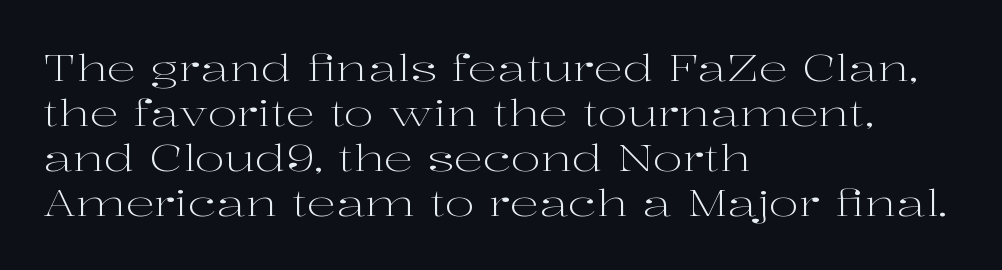
Q: Is the text bold? A: No.
Q: Is the text italic (slanted)? A: No, it is upright.
Q: Is the typeface a serif or a sans-serif typeface? A: Serif.
Q: Is the text underlined? A: No.
Q: How is the paragraph aligned? A: Left-aligned.
Q: Is the spacing between letters normal or unusually wide? A: Normal.
Q: Is the spacing between lines tight, normal or loose? A: Normal.
Q: Width (condensed, normal, or wide)? A: Wide.
Q: Stroke contrast? A: High.
Q: x-height? A: Medium.
Q: Monospaced? A: No.
